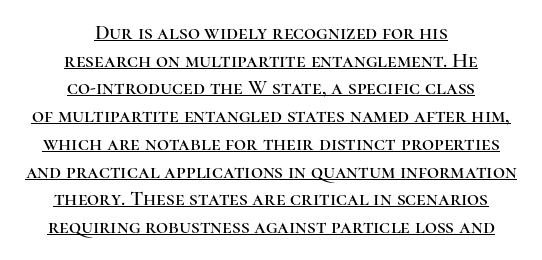
{"italic": "no", "underline": "yes", "align": "center", "line_spacing": "normal", "line_spacing_ratio": 1.32, "letter_spacing": "normal", "letter_spacing_em": 0.0, "glyph_px": 21}
